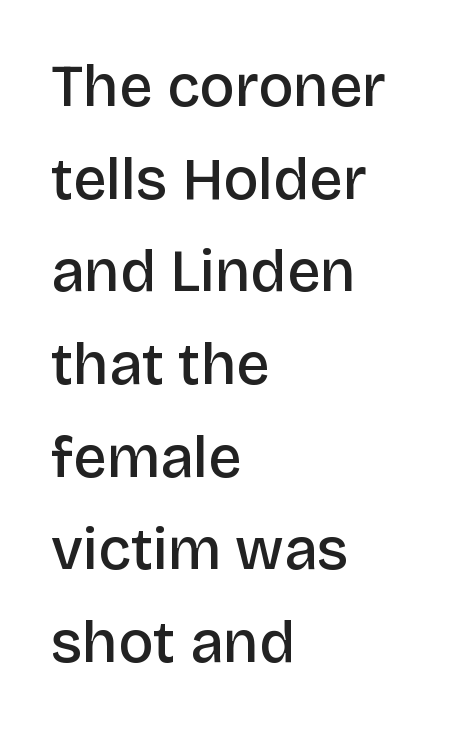
The image shows 59 px semibold sans-serif type, upright; set left-aligned, normal line spacing (1.57x), normal letter spacing, not underlined; low stroke contrast and a large x-height.
